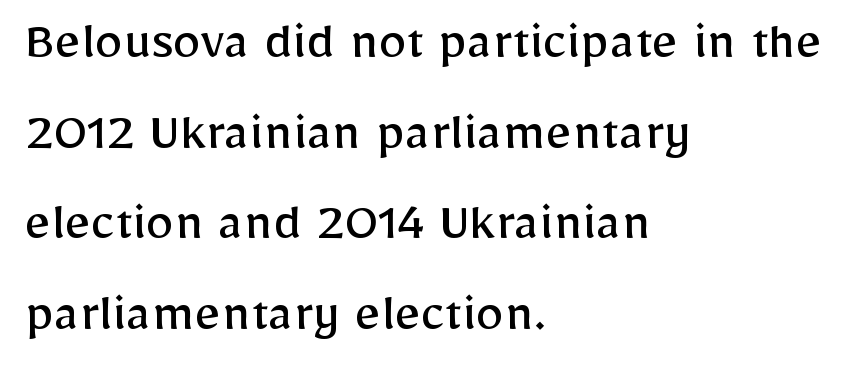
Q: Is the text bold? A: No.
Q: Is the text italic (slanted)? A: No, it is upright.
Q: Is the typeface a serif or a sans-serif typeface? A: Sans-serif.
Q: Is the text underlined? A: No.
Q: How is the paragraph aligned? A: Left-aligned.
Q: Is the spacing between letters normal or unusually wide? A: Normal.
Q: Is the spacing between lines tight, normal or loose? A: Normal.
Q: Width (condensed, normal, or wide)? A: Normal.
Q: Stroke contrast? A: Low.
Q: x-height? A: Medium.
Q: Monospaced? A: No.
